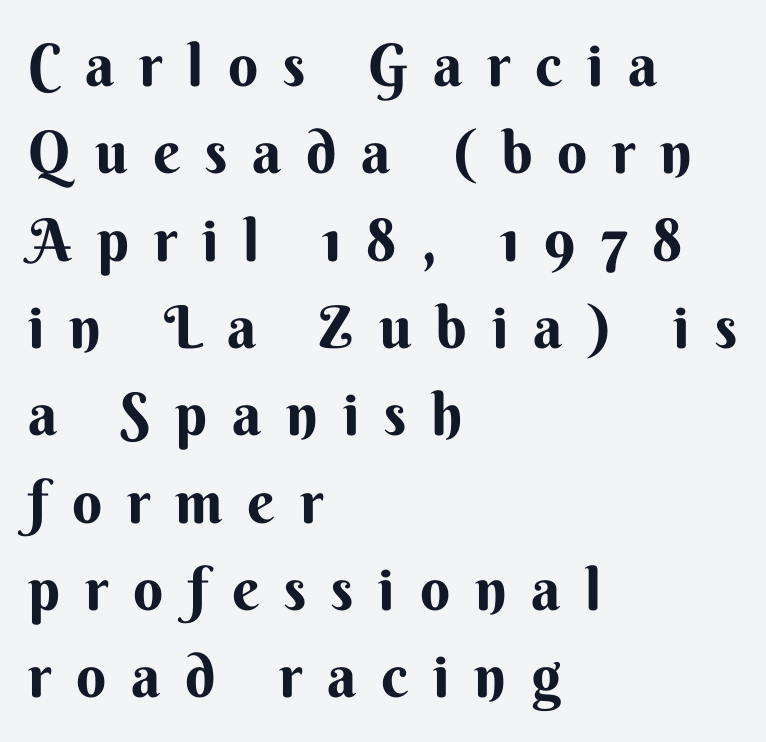
The image shows 59 px bold sans-serif type, upright; set left-aligned, normal line spacing (1.48x), unusually wide letter spacing (+0.42 em), not underlined; medium stroke contrast and a small x-height.
